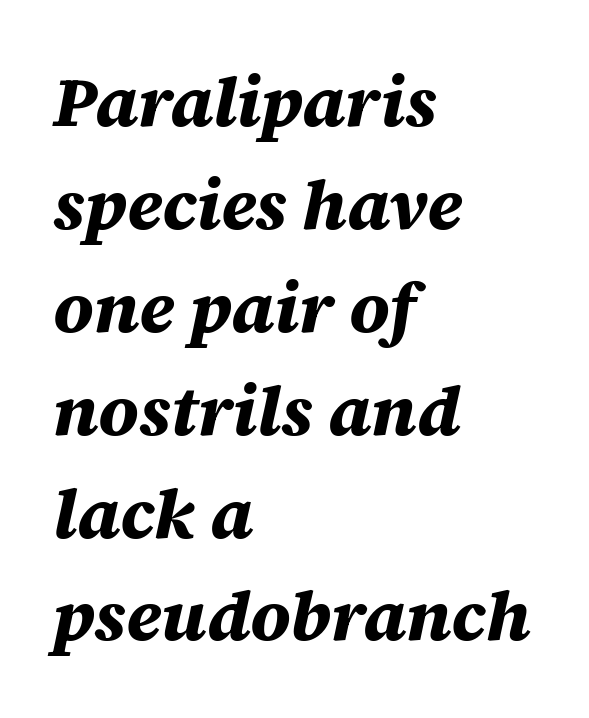
Q: Is the text bold? A: Yes.
Q: Is the text italic (slanted)? A: Yes, it leans right by about 12 degrees.
Q: Is the text underlined? A: No.
Q: How is the paragraph aligned? A: Left-aligned.
Q: Is the spacing between letters normal or unusually wide? A: Normal.
Q: Is the spacing between lines tight, normal or loose? A: Normal.
Q: Width (condensed, normal, or wide)? A: Normal.
Q: Stroke contrast? A: Medium.
Q: x-height? A: Large.
Q: Monospaced? A: No.
